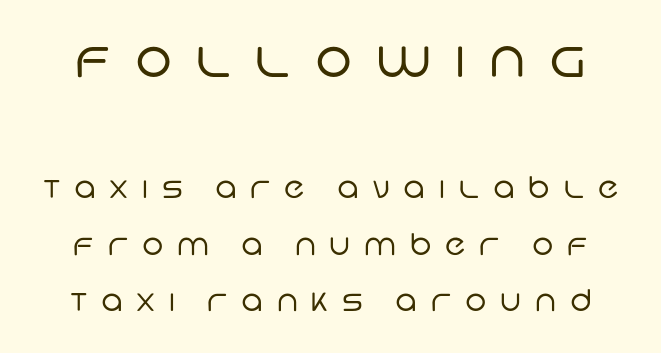
Q: Is the text bold? A: No.
Q: Is the typeface a serif or a sans-serif typeface? A: Sans-serif.
Q: Is the text underlined? A: No.
Q: Is the spacing between letters normal or unusually wide? A: Unusually wide.
Q: Which block of text is set in a larger size, the first (top) or the second (bottom)? A: The first (top) one.
Q: Width (condensed, normal, or wide)? A: Normal.
Q: Stroke contrast? A: Low.
Q: x-height? A: Large.
Q: Monospaced? A: No.
